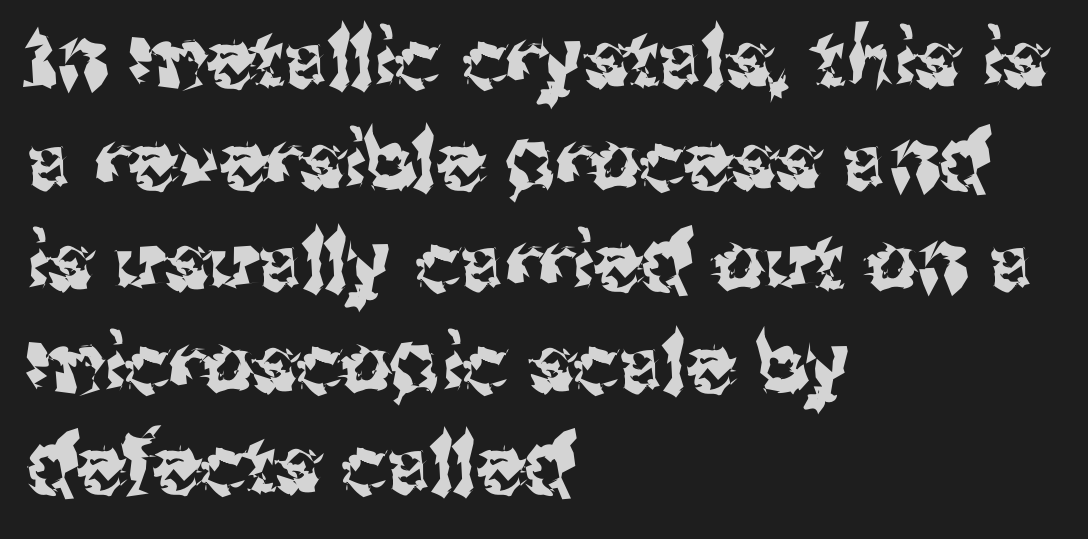
The image shows 80 px sans-serif type, upright; set left-aligned, normal line spacing (1.27x), normal letter spacing, not underlined; medium stroke contrast and a medium x-height.
